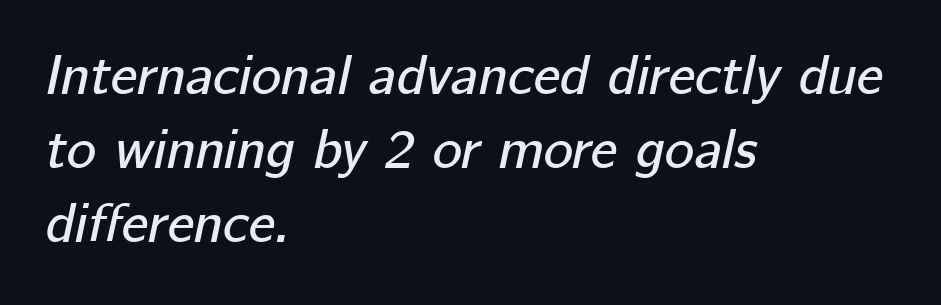
Q: Is the text italic (slanted)? A: Yes, it leans right by about 12 degrees.
Q: Is the text underlined? A: No.
Q: How is the paragraph aligned? A: Left-aligned.
Q: Is the spacing between letters normal or unusually wide? A: Normal.
Q: Is the spacing between lines tight, normal or loose? A: Normal.
Q: Width (condensed, normal, or wide)? A: Normal.
Q: Stroke contrast? A: Low.
Q: x-height? A: Medium.
Q: Monospaced? A: No.
